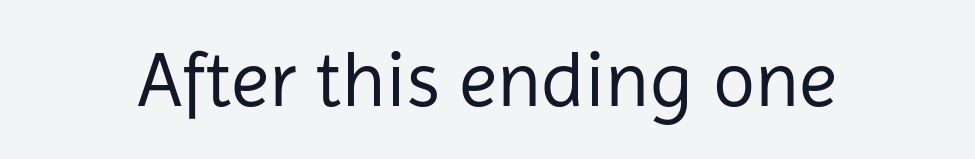
Characters follow at the spacing the type designer built in. The letters look calm and open, with moderate or lighter stems. Look at the bottom of the vertical strokes: they stop flat, with no serifs. Ordinary non-slanted type is in use. A typesetter would call this proportional, since set widths differ per character. Honestly, there is no underline to notice here at all.
